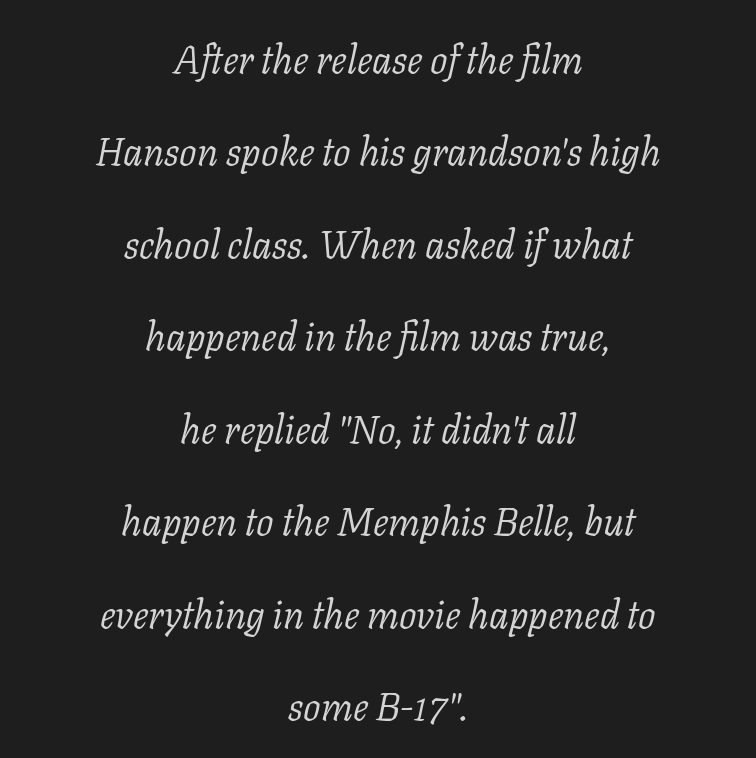
Q: Is the text bold? A: No.
Q: Is the text italic (slanted)? A: Yes, it leans right by about 11 degrees.
Q: Is the typeface a serif or a sans-serif typeface? A: Serif.
Q: Is the text underlined? A: No.
Q: How is the paragraph aligned? A: Centered.
Q: Is the spacing between letters normal or unusually wide? A: Normal.
Q: Is the spacing between lines tight, normal or loose? A: Loose.
Q: Width (condensed, normal, or wide)? A: Normal.
Q: Stroke contrast? A: Low.
Q: x-height? A: Medium.
Q: Monospaced? A: No.
